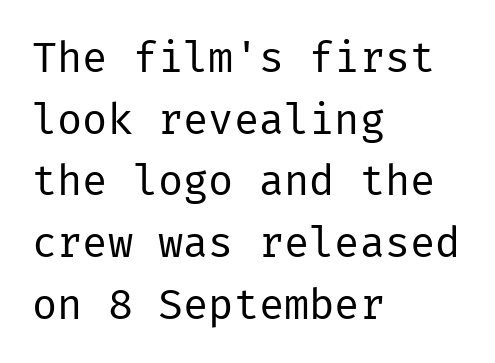
{"serif": "no", "italic": "no", "bold": "no", "weight": "regular", "width": "normal", "stroke_contrast": "low", "x_height": "medium", "underline": "no", "align": "left", "line_spacing": "normal", "line_spacing_ratio": 1.47, "letter_spacing": "normal", "letter_spacing_em": 0.0, "glyph_px": 42}
